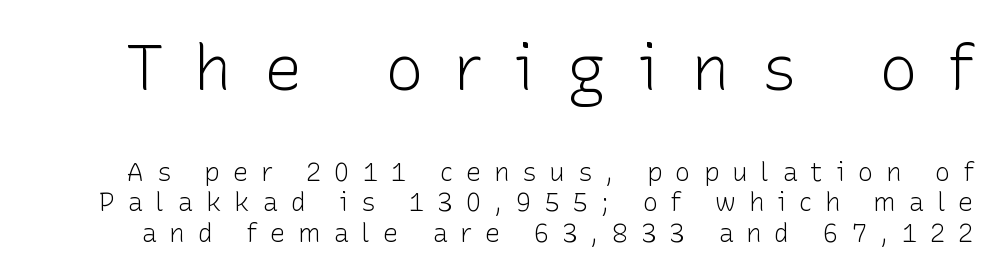
The image shows 64 px light sans-serif type, upright; set line spacing 1.18x, unusually wide letter spacing (+0.49 em), not underlined; the first (top) block is 2.46x larger; low stroke contrast and a medium x-height.
